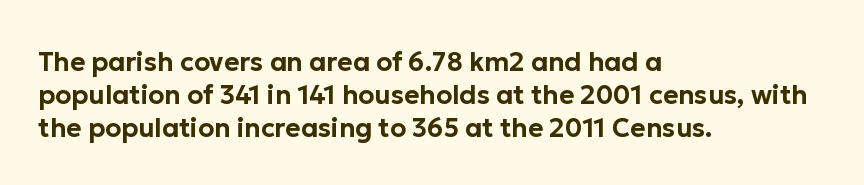
The image shows 26 px text type, upright; set left-aligned, normal line spacing (1.26x), normal letter spacing, not underlined.
